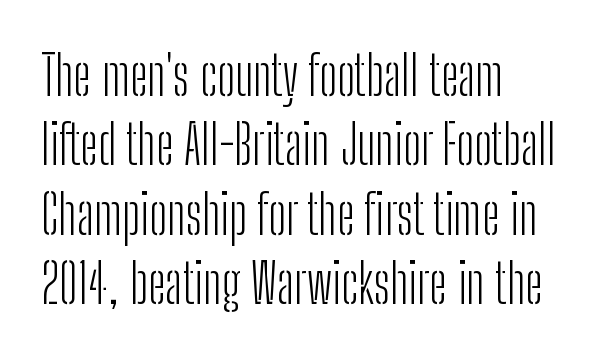
{"serif": "no", "italic": "no", "bold": "no", "weight": "light", "width": "condensed", "stroke_contrast": "low", "x_height": "medium", "monospaced": "no", "underline": "no", "align": "left", "line_spacing": "normal", "line_spacing_ratio": 1.26, "letter_spacing": "normal", "letter_spacing_em": 0.0, "glyph_px": 55}
